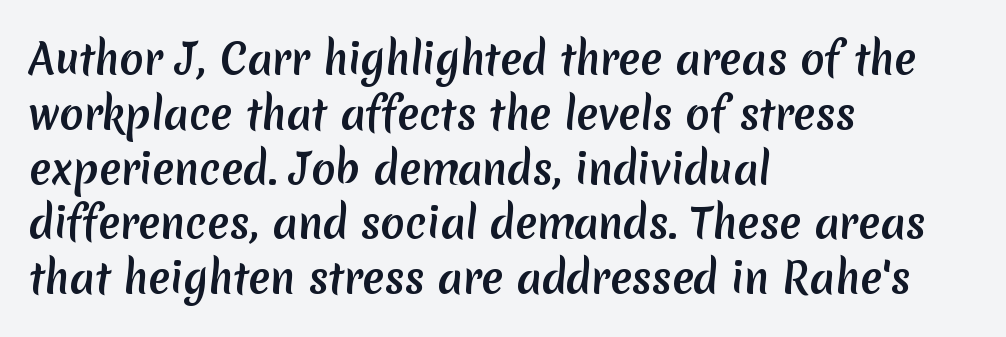
Q: Is the text bold? A: Yes.
Q: Is the typeface a serif or a sans-serif typeface? A: Sans-serif.
Q: Is the text underlined? A: No.
Q: How is the paragraph aligned? A: Left-aligned.
Q: Is the spacing between letters normal or unusually wide? A: Normal.
Q: Is the spacing between lines tight, normal or loose? A: Normal.
Q: Width (condensed, normal, or wide)? A: Normal.
Q: Stroke contrast? A: Low.
Q: x-height? A: Medium.
Q: Monospaced? A: No.
